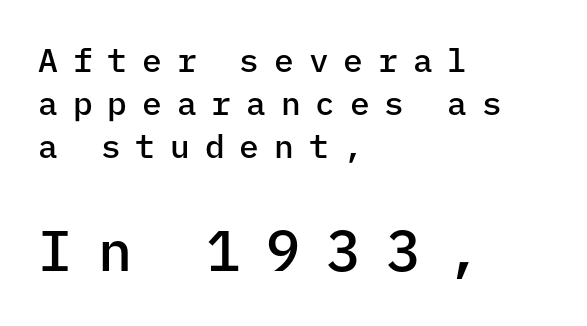
The image shows 57 px semibold sans-serif type, upright, monospaced; set left-aligned, normal line spacing (1.3x), unusually wide letter spacing (+0.45 em), not underlined; the second (bottom) block is 1.73x larger; low stroke contrast and a medium x-height.
